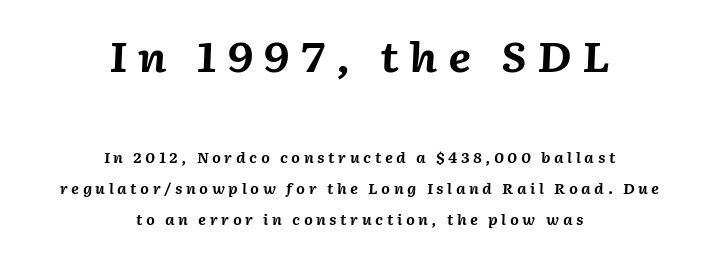
The type is letterspaced generously, with wide tracking. Do the characters align in a grid? No, the font is proportional. Thick stems and heavy bowls — unmistakably bold. The upper block of text is set noticeably larger than the block beneath it. The leading is generous, giving the passage an open texture. Only glyphs here, with clear space below each row.
